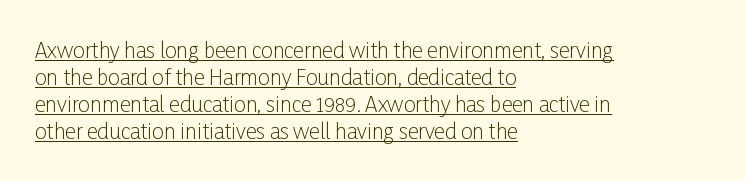
{"italic": "no", "bold": "no", "underline": "yes", "align": "left", "line_spacing": "normal", "line_spacing_ratio": 1.29, "letter_spacing": "normal", "letter_spacing_em": 0.0, "glyph_px": 21}
